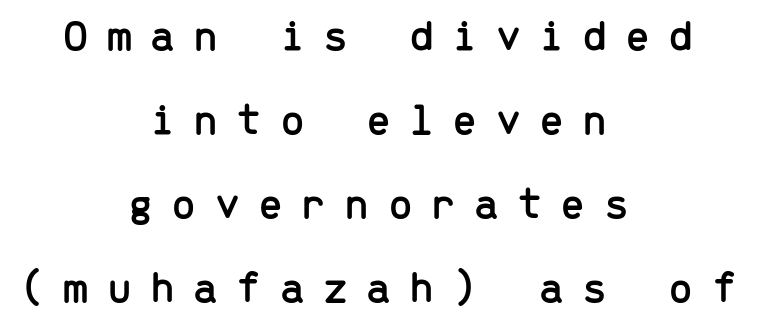
Q: Is the text italic (slanted)? A: No, it is upright.
Q: Is the typeface a serif or a sans-serif typeface? A: Sans-serif.
Q: Is the text underlined? A: No.
Q: How is the paragraph aligned? A: Centered.
Q: Is the spacing between letters normal or unusually wide? A: Unusually wide.
Q: Width (condensed, normal, or wide)? A: Normal.
Q: Stroke contrast? A: Low.
Q: x-height? A: Medium.
Q: Monospaced? A: Yes.
